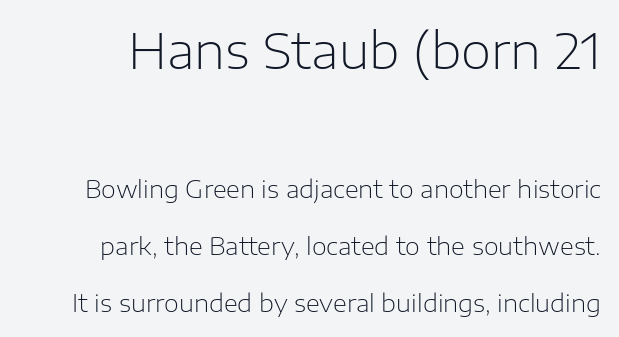
The image shows 49 px light sans-serif type, upright; set loose line spacing (2.37x), normal letter spacing, not underlined; the first (top) block is 2.04x larger; low stroke contrast and a medium x-height.
